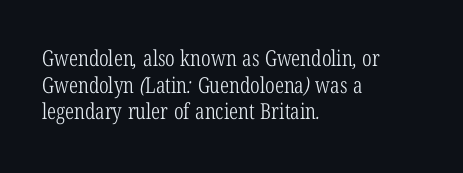
Q: Is the text bold? A: No.
Q: Is the text underlined? A: No.
Q: How is the paragraph aligned? A: Left-aligned.
Q: Is the spacing between letters normal or unusually wide? A: Normal.
